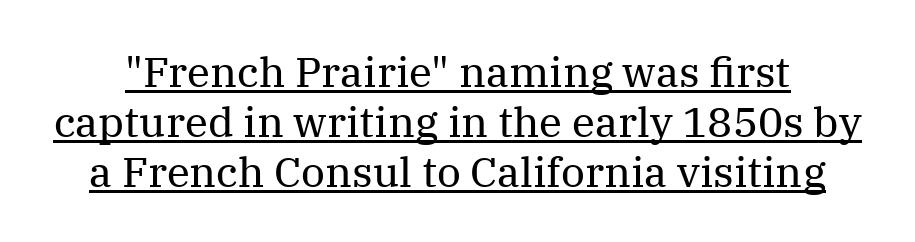
The image shows 42 px regular-weight serif type, upright; set line spacing 1.19x, normal letter spacing, underlined; medium stroke contrast and a medium x-height.
